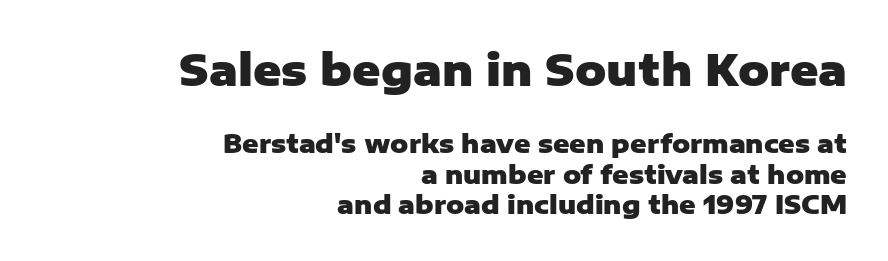
Note: no serifs on the glyphs. Descender tails drop into unmarked territory. Rendered with straight, roman letterforms. These lines are set flush right with a ragged left edge. The horizontal fit of the characters is conventional and even.
